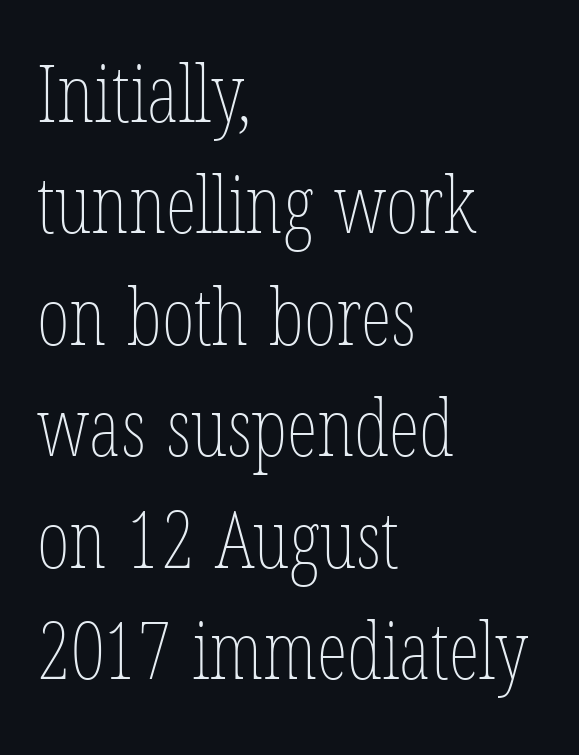
The image shows 79 px thin, condensed type, upright; set left-aligned, normal line spacing (1.41x), normal letter spacing, not underlined; low stroke contrast and a medium x-height.
